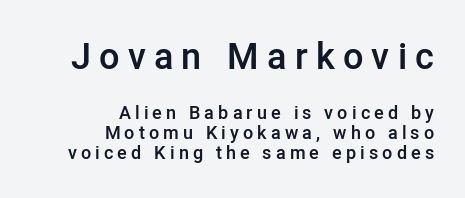
The image shows 36 px semibold sans-serif type, upright; set right-aligned, tight line spacing (1.11x), unusually wide letter spacing (+0.23 em), not underlined; the first (top) block is 2.0x larger; low stroke contrast and a medium x-height.
